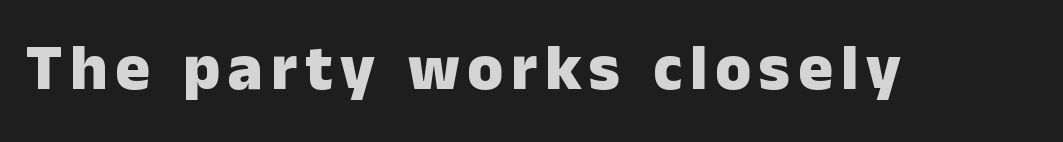
Q: Is the text bold? A: Yes.
Q: Is the text italic (slanted)? A: No, it is upright.
Q: Is the typeface a serif or a sans-serif typeface? A: Sans-serif.
Q: Is the text underlined? A: No.
Q: Width (condensed, normal, or wide)? A: Normal.
Q: Stroke contrast? A: Low.
Q: x-height? A: Medium.
Q: Monospaced? A: No.
